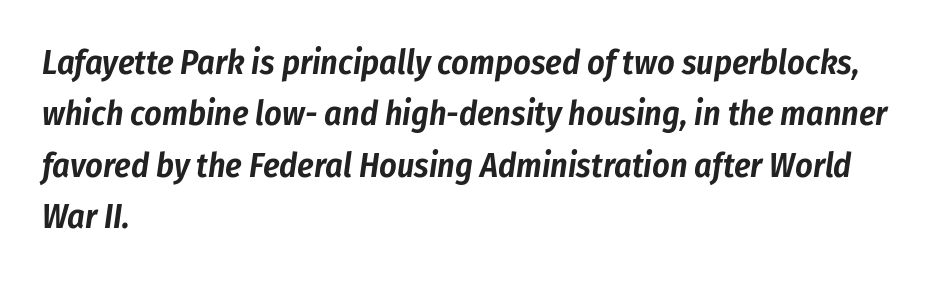
The image shows 34 px condensed type, italic (leaning right); set left-aligned, normal line spacing (1.51x), normal letter spacing, not underlined; low stroke contrast and a medium x-height.
